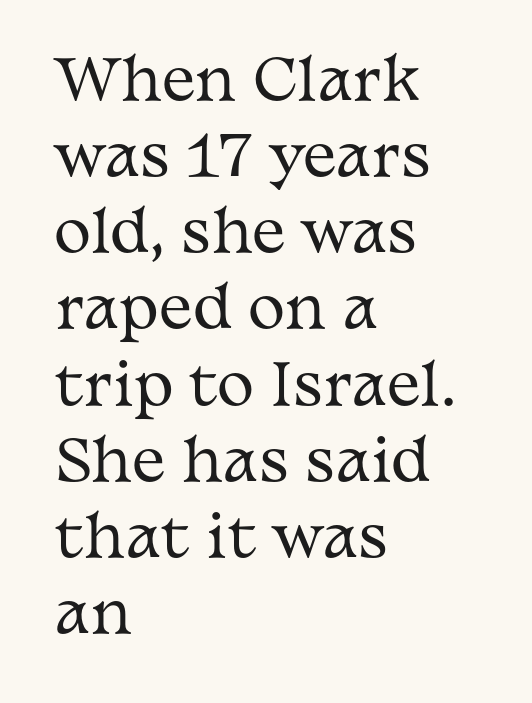
{"serif": "yes", "italic": "no", "bold": "no", "weight": "regular", "width": "wide", "stroke_contrast": "medium", "x_height": "medium", "monospaced": "no", "underline": "no", "align": "left", "line_spacing": "normal", "line_spacing_ratio": 1.36, "letter_spacing": "normal", "letter_spacing_em": 0.0, "glyph_px": 56}
